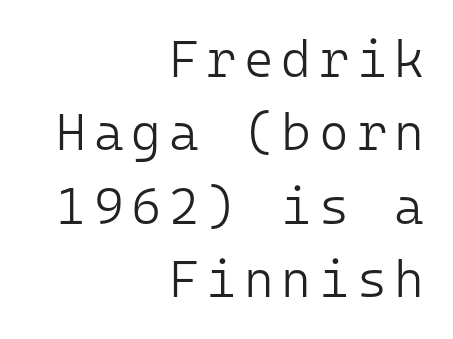
The image shows 51 px light sans-serif type, upright, monospaced; set right-aligned, normal line spacing (1.44x), not underlined; low stroke contrast and a medium x-height.
